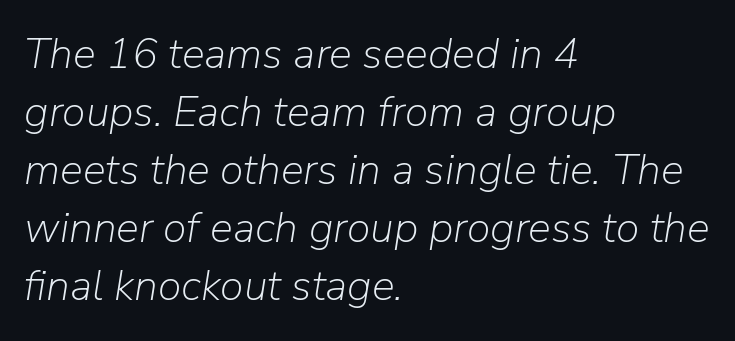
These lines are set flush left with a ragged right edge. Would a proofreader flag this as italicized? Yes. This block has exactly the height ordinary leading produces. Letter spacing: default. Anything drawn beneath the words? Only blank space.
